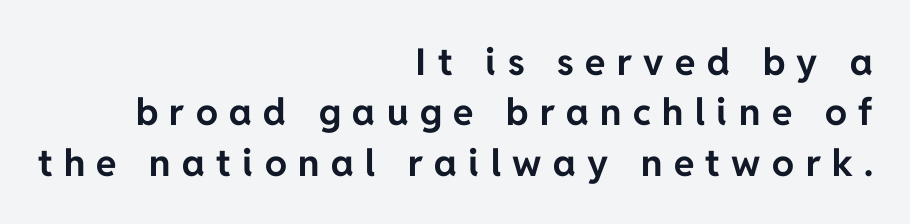
The image shows 37 px bold sans-serif type, upright; set right-aligned, normal line spacing (1.36x), unusually wide letter spacing (+0.31 em), not underlined; low stroke contrast and a medium x-height.
